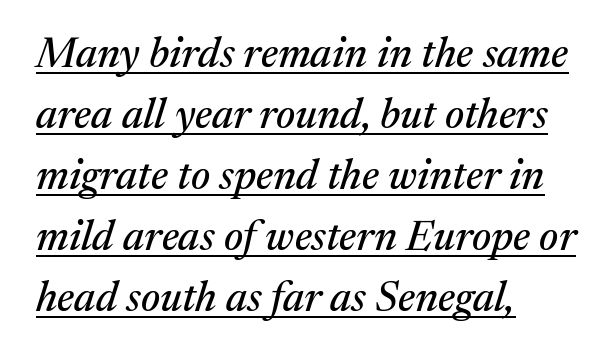
Notice how the stems are inclined rather than vertical — that's the hallmark of italics. Caption: lettering with a line underneath. If you measured baseline to baseline, you'd find a middling distance. Letter spacing: default.
